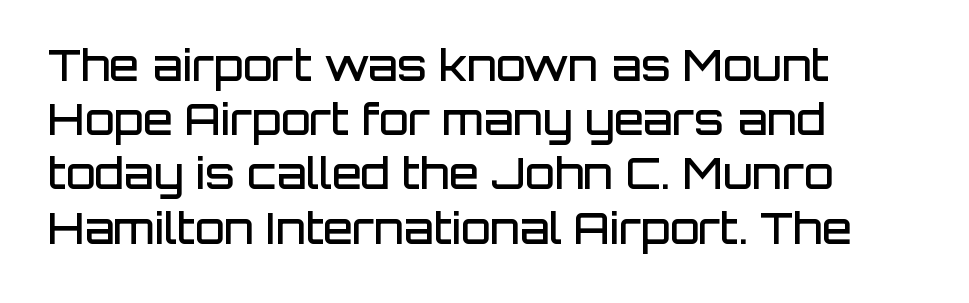
Q: Is the text bold? A: Semi-bold.
Q: Is the text italic (slanted)? A: No, it is upright.
Q: Is the typeface a serif or a sans-serif typeface? A: Sans-serif.
Q: Is the text underlined? A: No.
Q: How is the paragraph aligned? A: Left-aligned.
Q: Is the spacing between letters normal or unusually wide? A: Normal.
Q: Is the spacing between lines tight, normal or loose? A: Normal.
Q: Width (condensed, normal, or wide)? A: Normal.
Q: Stroke contrast? A: Low.
Q: x-height? A: Large.
Q: Monospaced? A: No.
